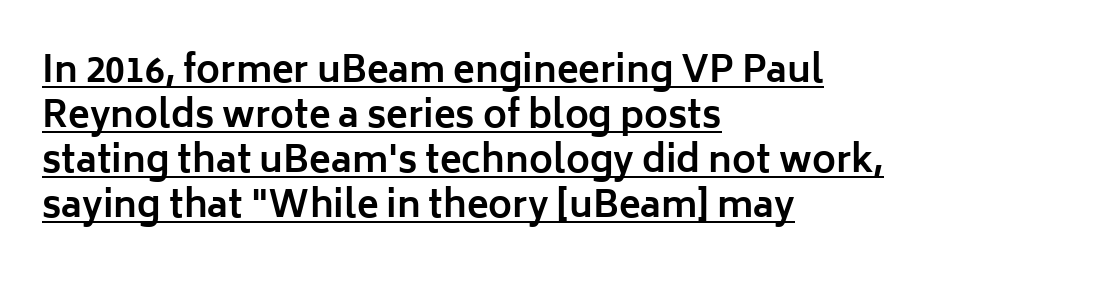
Q: Is the text bold? A: Yes.
Q: Is the text italic (slanted)? A: No, it is upright.
Q: Is the typeface a serif or a sans-serif typeface? A: Sans-serif.
Q: Is the text underlined? A: Yes.
Q: How is the paragraph aligned? A: Left-aligned.
Q: Is the spacing between letters normal or unusually wide? A: Normal.
Q: Is the spacing between lines tight, normal or loose? A: Normal.
Q: Width (condensed, normal, or wide)? A: Normal.
Q: Stroke contrast? A: Low.
Q: x-height? A: Medium.
Q: Monospaced? A: No.
